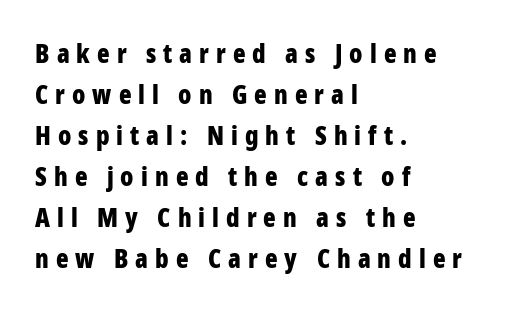
The image shows 26 px bold type, upright; set left-aligned, normal line spacing (1.58x), unusually wide letter spacing (+0.27 em), not underlined.
